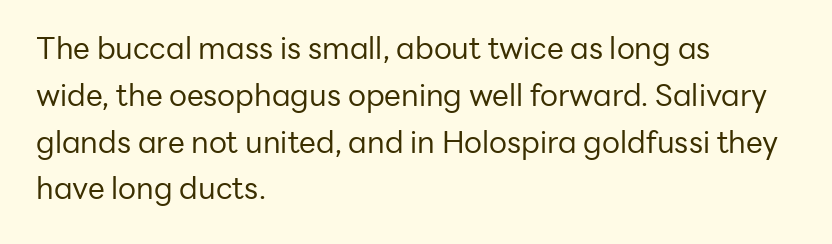
Q: Is the text bold? A: No.
Q: Is the text italic (slanted)? A: No, it is upright.
Q: Is the typeface a serif or a sans-serif typeface? A: Sans-serif.
Q: Is the text underlined? A: No.
Q: How is the paragraph aligned? A: Left-aligned.
Q: Is the spacing between letters normal or unusually wide? A: Normal.
Q: Is the spacing between lines tight, normal or loose? A: Normal.
Q: Width (condensed, normal, or wide)? A: Normal.
Q: Stroke contrast? A: Low.
Q: x-height? A: Medium.
Q: Monospaced? A: No.
